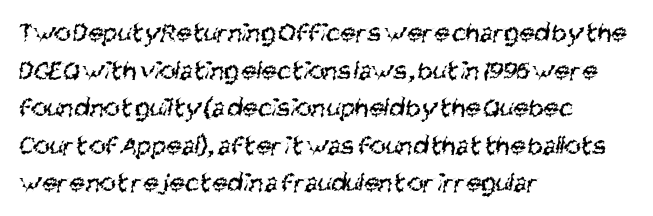
Q: Is the text bold? A: No.
Q: Is the typeface a serif or a sans-serif typeface? A: Sans-serif.
Q: Is the text underlined? A: No.
Q: How is the paragraph aligned? A: Left-aligned.
Q: Is the spacing between letters normal or unusually wide? A: Normal.
Q: Is the spacing between lines tight, normal or loose? A: Normal.
Q: Width (condensed, normal, or wide)? A: Condensed.
Q: Stroke contrast? A: Medium.
Q: x-height? A: Large.
Q: Monospaced? A: No.
